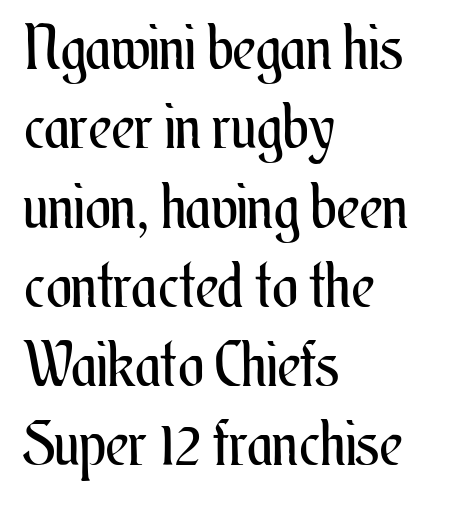
The image shows 61 px regular-weight, condensed type, upright; set left-aligned, normal line spacing (1.3x), normal letter spacing, not underlined; medium stroke contrast and a small x-height.
